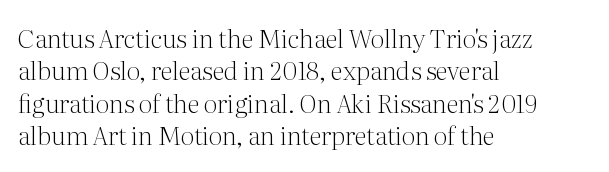
Q: Is the text bold? A: No.
Q: Is the text italic (slanted)? A: No, it is upright.
Q: Is the text underlined? A: No.
Q: How is the paragraph aligned? A: Left-aligned.
Q: Is the spacing between letters normal or unusually wide? A: Normal.
Q: Is the spacing between lines tight, normal or loose? A: Normal.
